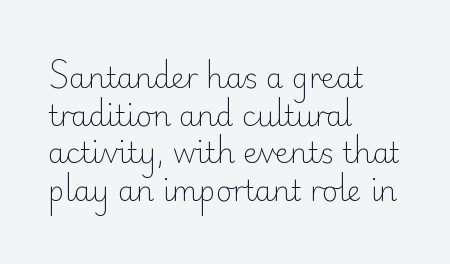
Q: Is the text bold? A: No.
Q: Is the text italic (slanted)? A: No, it is upright.
Q: Is the typeface a serif or a sans-serif typeface? A: Sans-serif.
Q: Is the text underlined? A: No.
Q: How is the paragraph aligned? A: Left-aligned.
Q: Is the spacing between letters normal or unusually wide? A: Normal.
Q: Is the spacing between lines tight, normal or loose? A: Normal.
Q: Width (condensed, normal, or wide)? A: Normal.
Q: Stroke contrast? A: Low.
Q: x-height? A: Small.
Q: Monospaced? A: No.
